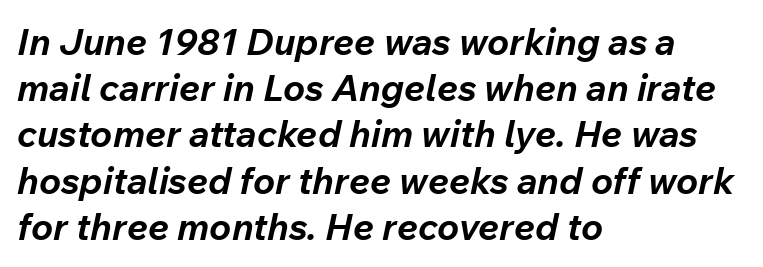
Q: Is the text bold? A: Yes.
Q: Is the text italic (slanted)? A: Yes, it leans right by about 12 degrees.
Q: Is the text underlined? A: No.
Q: How is the paragraph aligned? A: Left-aligned.
Q: Is the spacing between letters normal or unusually wide? A: Normal.
Q: Is the spacing between lines tight, normal or loose? A: Normal.
Q: Width (condensed, normal, or wide)? A: Normal.
Q: Stroke contrast? A: Low.
Q: x-height? A: Medium.
Q: Monospaced? A: No.
